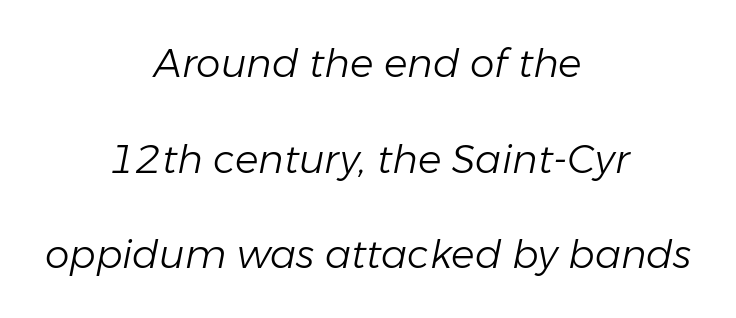
The image shows 39 px light type, italic (leaning right); set centered, loose line spacing (2.45x), normal letter spacing, not underlined; low stroke contrast and a medium x-height.
